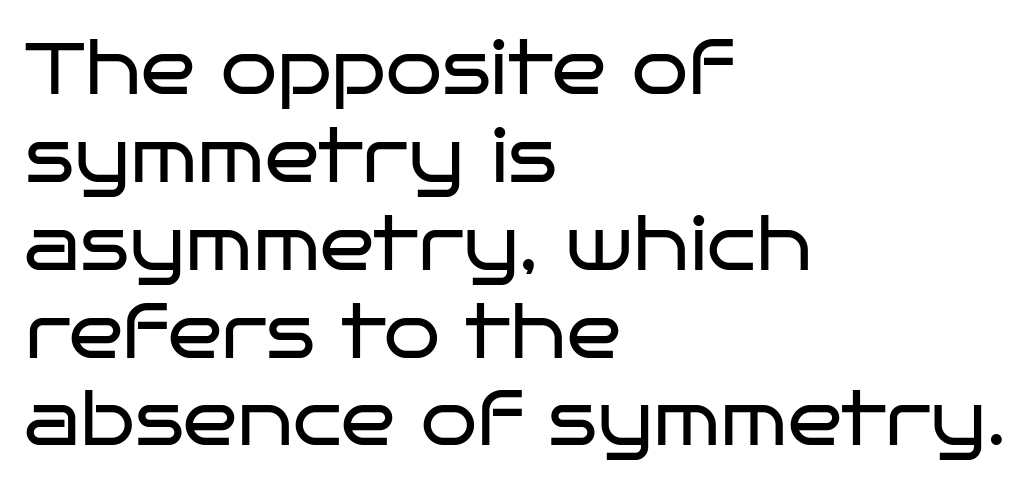
The face looks like a standard text weight, possibly lighter. Note the varied advance widths — an 'i' is clearly narrower than an 'm'. Notice how the passage keeps a crisp vertical edge on the left only. The rendering shows plain stroke endings on the letterforms — a sans-serif design. The axis of the letterforms is exactly vertical.
